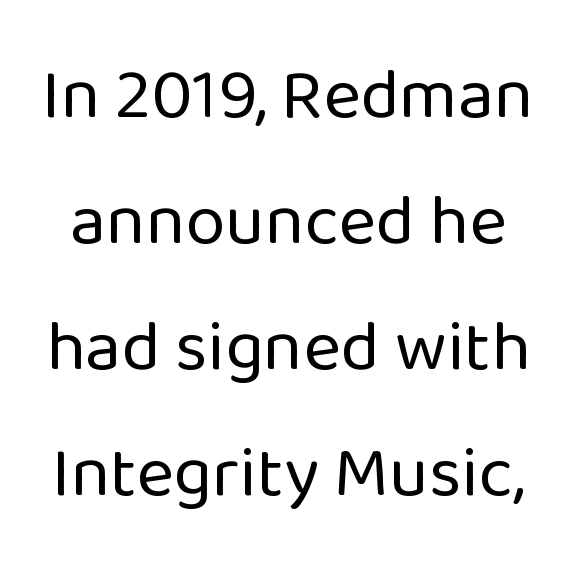
No chunkiness to these letters — they're not bold. Plain, unruled lines of type. Grotesque or geometric, the face here clearly has no serifs. The letters stand straight up with perfectly vertical stems.
